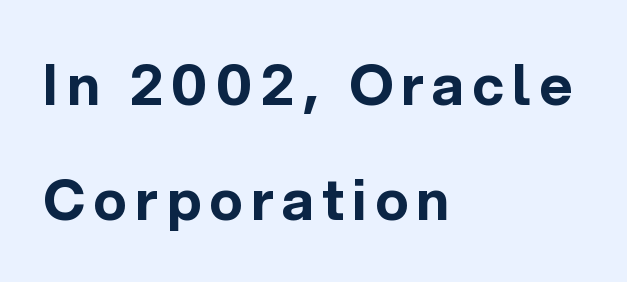
{"serif": "no", "italic": "no", "bold": "yes", "weight": "bold", "width": "normal", "x_height": "medium", "monospaced": "no", "underline": "no", "align": "left", "line_spacing": "loose", "line_spacing_ratio": 2.05, "glyph_px": 56}
